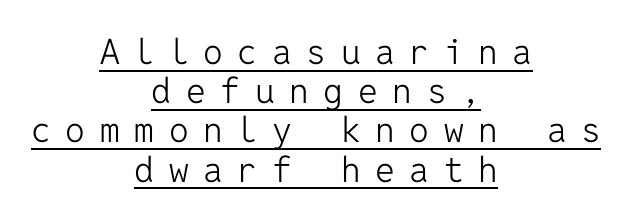
The image shows 35 px light sans-serif type, upright, monospaced; set centered, tight line spacing (1.12x), unusually wide letter spacing (+0.42 em), underlined; low stroke contrast and a medium x-height.
